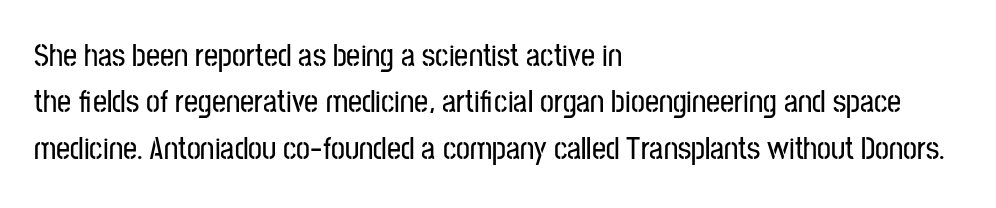
Q: Is the text italic (slanted)? A: No, it is upright.
Q: Is the typeface a serif or a sans-serif typeface? A: Sans-serif.
Q: Is the text underlined? A: No.
Q: How is the paragraph aligned? A: Left-aligned.
Q: Is the spacing between letters normal or unusually wide? A: Normal.
Q: Is the spacing between lines tight, normal or loose? A: Normal.
Q: Width (condensed, normal, or wide)? A: Condensed.
Q: Stroke contrast? A: Low.
Q: x-height? A: Medium.
Q: Monospaced? A: No.
